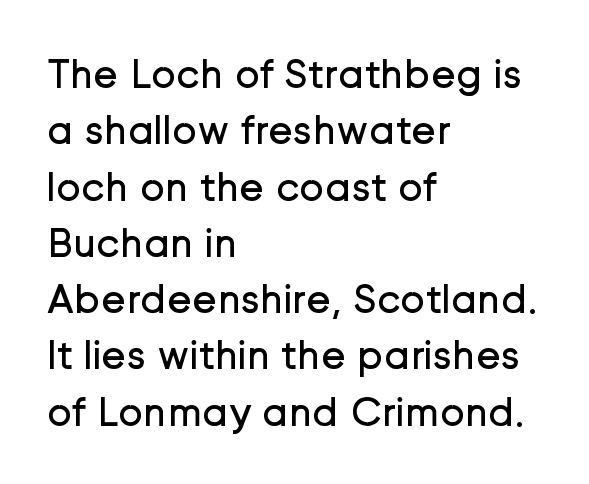
The image shows 42 px regular-weight sans-serif type, upright; set left-aligned, normal line spacing (1.34x), normal letter spacing, not underlined; low stroke contrast and a medium x-height.
